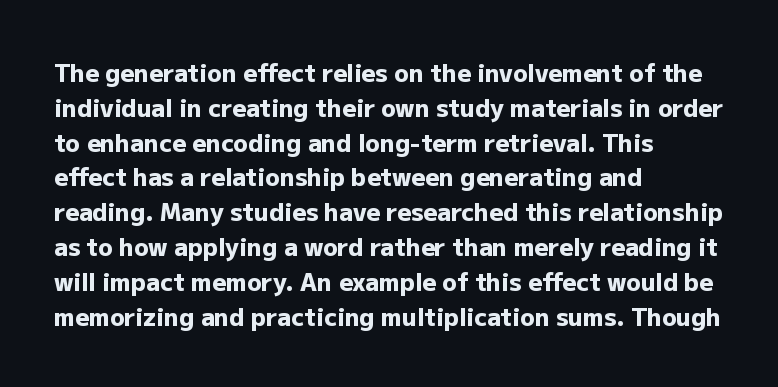
{"italic": "no", "bold": "yes", "underline": "no", "align": "left", "line_spacing": "normal", "line_spacing_ratio": 1.45, "letter_spacing": "normal", "letter_spacing_em": 0.0, "glyph_px": 24}
